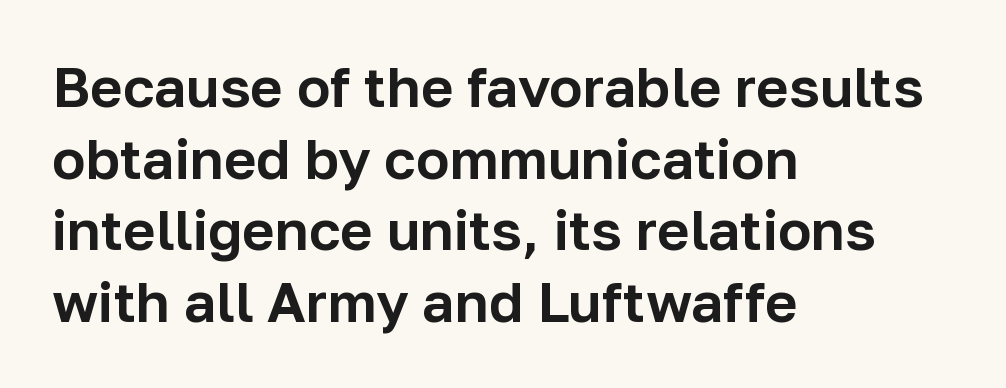
Q: Is the text italic (slanted)? A: No, it is upright.
Q: Is the typeface a serif or a sans-serif typeface? A: Sans-serif.
Q: Is the text underlined? A: No.
Q: How is the paragraph aligned? A: Left-aligned.
Q: Is the spacing between letters normal or unusually wide? A: Normal.
Q: Is the spacing between lines tight, normal or loose? A: Normal.
Q: Width (condensed, normal, or wide)? A: Normal.
Q: Stroke contrast? A: Low.
Q: x-height? A: Medium.
Q: Monospaced? A: No.
